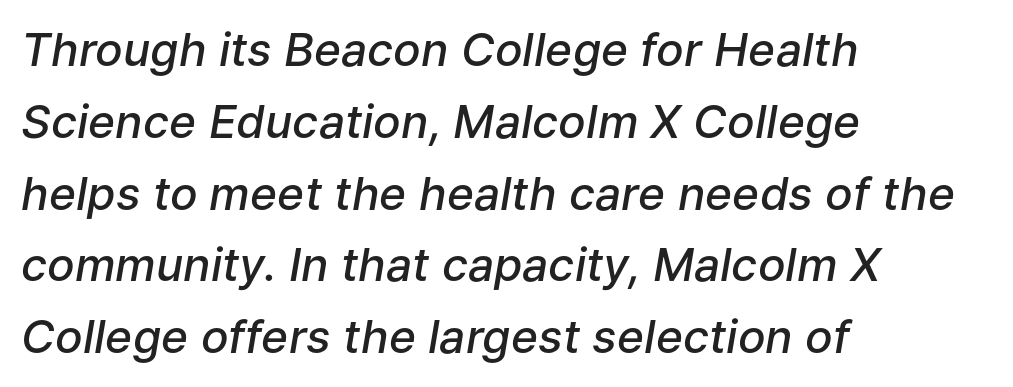
{"italic": "yes", "lean": "right", "slant_degrees": 9, "bold": "semi", "weight": "semibold", "width": "normal", "stroke_contrast": "low", "x_height": "medium", "monospaced": "no", "underline": "no", "align": "left", "line_spacing": "normal", "line_spacing_ratio": 1.56, "letter_spacing": "normal", "letter_spacing_em": 0.0, "glyph_px": 46}
